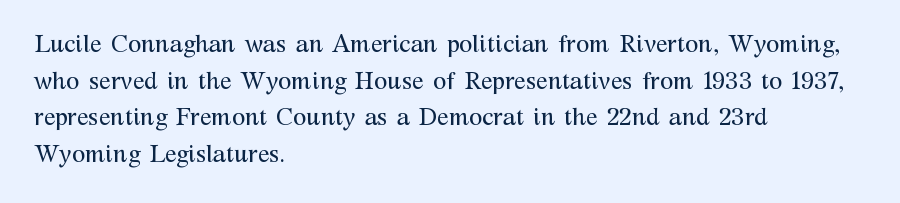
Q: Is the text bold? A: No.
Q: Is the text italic (slanted)? A: No, it is upright.
Q: Is the text underlined? A: No.
Q: How is the paragraph aligned? A: Left-aligned.
Q: Is the spacing between letters normal or unusually wide? A: Normal.
Q: Is the spacing between lines tight, normal or loose? A: Normal.
